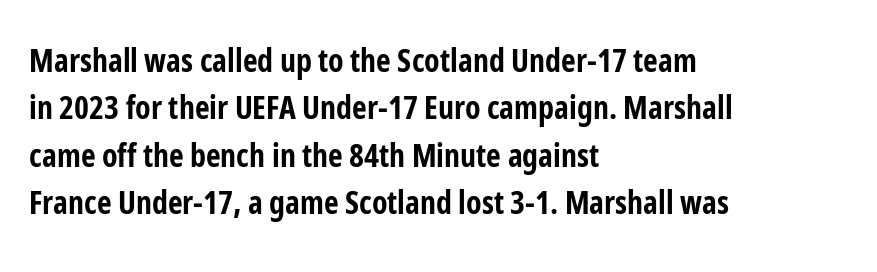
The image shows 32 px bold, condensed sans-serif type, upright; set left-aligned, normal line spacing (1.48x), normal letter spacing, not underlined; low stroke contrast and a medium x-height.
